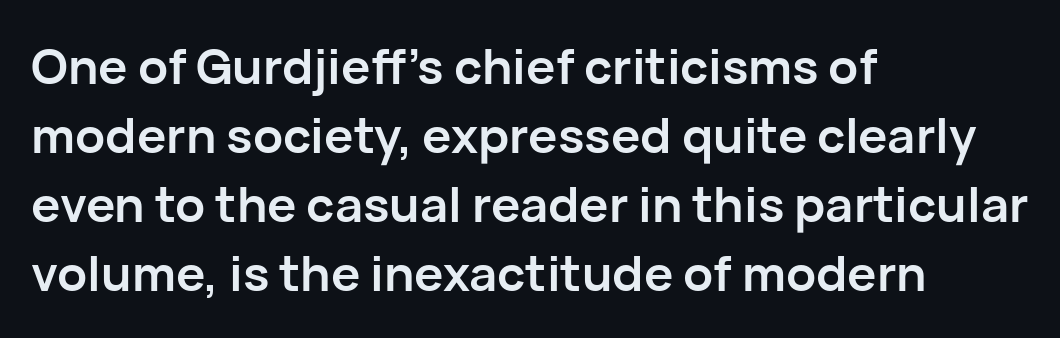
The image shows 49 px semibold sans-serif type, upright; set left-aligned, normal line spacing (1.41x), normal letter spacing, not underlined; low stroke contrast and a medium x-height.
